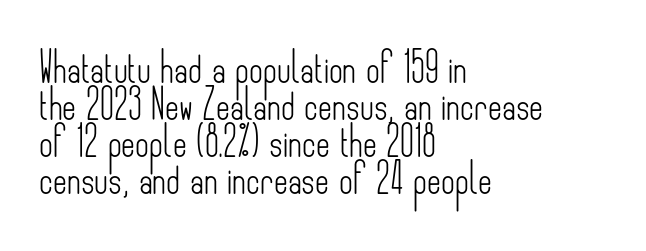
The image shows 30 px light, condensed sans-serif type, upright; set left-aligned, line spacing 1.23x, normal letter spacing, not underlined; low stroke contrast and a small x-height.
